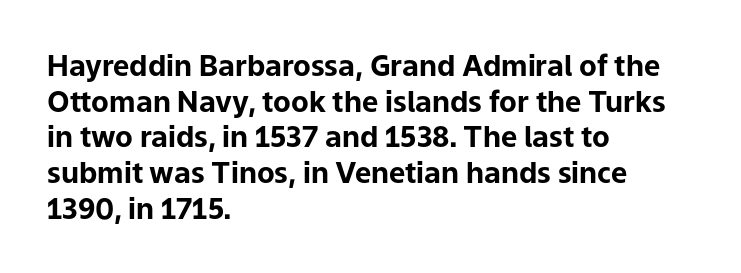
The image shows 29 px bold sans-serif type, upright; set left-aligned, line spacing 1.23x, normal letter spacing, not underlined; low stroke contrast and a medium x-height.
